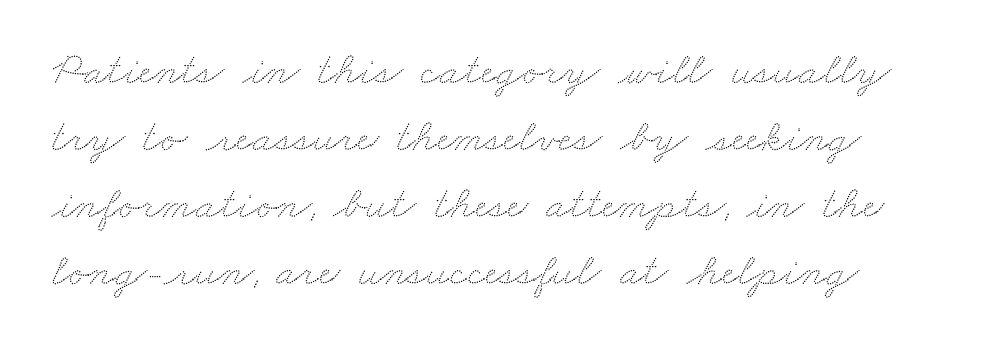
{"width": "wide", "stroke_contrast": "low", "x_height": "small", "monospaced": "no", "underline": "no", "line_spacing": "normal", "line_spacing_ratio": 1.46, "letter_spacing": "normal", "letter_spacing_em": 0.0, "glyph_px": 46}
